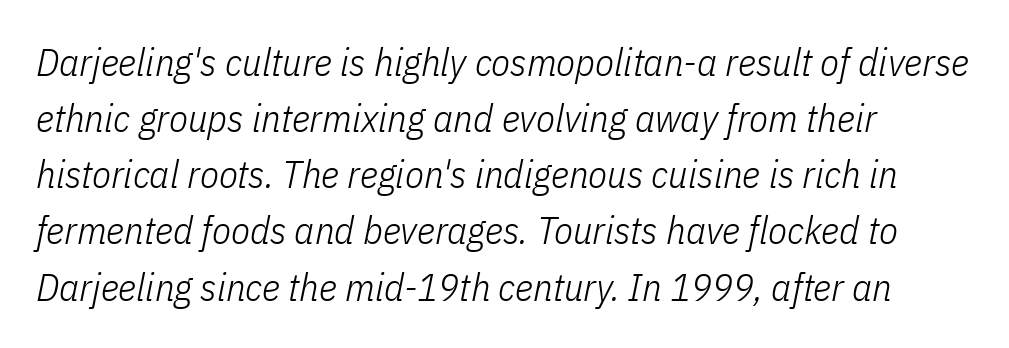
{"italic": "yes", "lean": "right", "slant_degrees": 11, "bold": "no", "weight": "light", "width": "condensed", "stroke_contrast": "low", "x_height": "medium", "monospaced": "no", "underline": "no", "align": "left", "line_spacing": "normal", "line_spacing_ratio": 1.44, "letter_spacing": "normal", "letter_spacing_em": 0.0, "glyph_px": 39}
